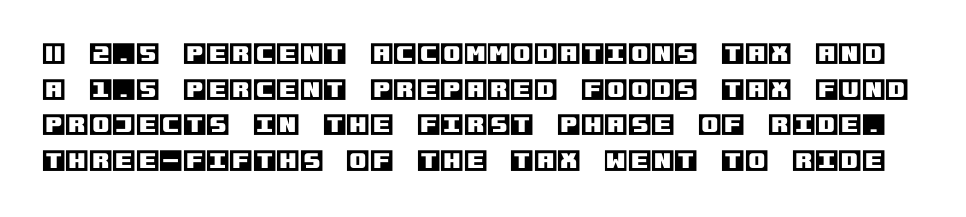
{"italic": "no", "underline": "no", "line_spacing": "normal", "line_spacing_ratio": 1.48, "letter_spacing": "normal", "letter_spacing_em": 0.0, "glyph_px": 24}
